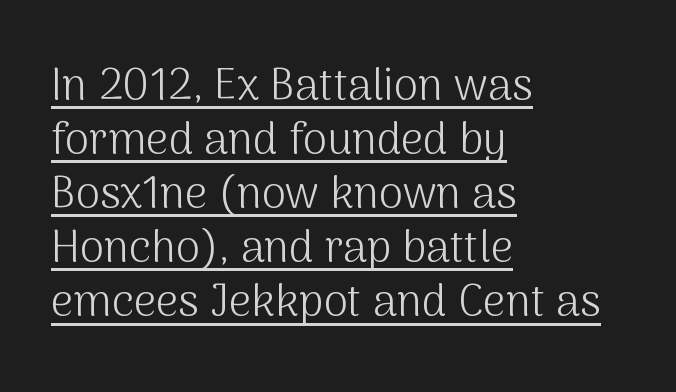
Q: Is the text bold? A: No.
Q: Is the text italic (slanted)? A: No, it is upright.
Q: Is the typeface a serif or a sans-serif typeface? A: Sans-serif.
Q: Is the text underlined? A: Yes.
Q: How is the paragraph aligned? A: Left-aligned.
Q: Is the spacing between letters normal or unusually wide? A: Normal.
Q: Width (condensed, normal, or wide)? A: Normal.
Q: Stroke contrast? A: Medium.
Q: x-height? A: Medium.
Q: Monospaced? A: No.
